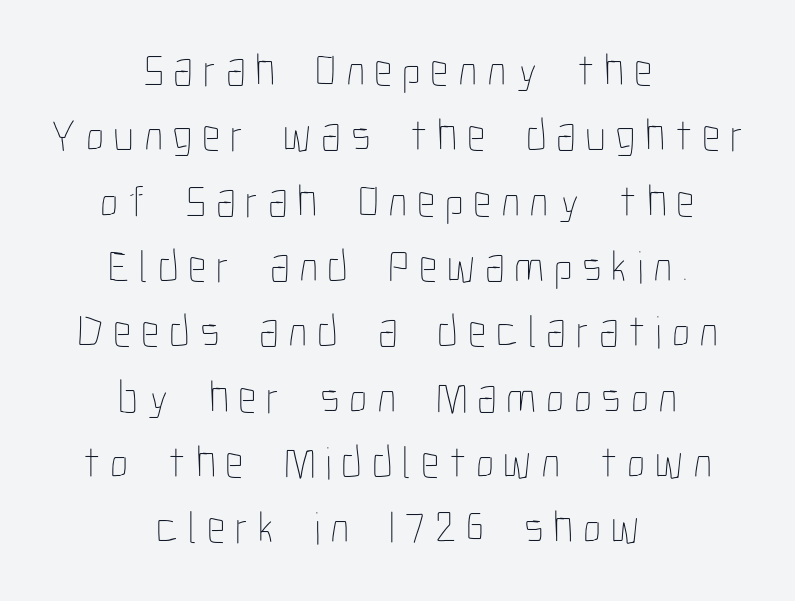
The typography opts for an upright posture over an oblique one. The space between consecutive lines is moderate. The paragraph has two soft edges and a firm central axis. The gap between lines stays unmarked. Here the designer chose a conventional face with non-uniform glyph widths.
